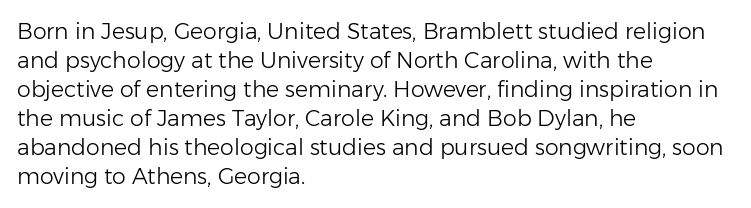
Q: Is the text bold? A: No.
Q: Is the text italic (slanted)? A: No, it is upright.
Q: Is the text underlined? A: No.
Q: How is the paragraph aligned? A: Left-aligned.
Q: Is the spacing between letters normal or unusually wide? A: Normal.
Q: Is the spacing between lines tight, normal or loose? A: Normal.
